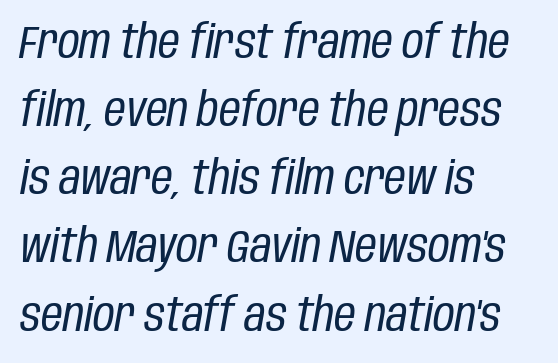
Each stroke keeps to a modest, everyday thickness or less. This sample uses an oblique cut, with every glyph tilted off the vertical. Notice how the passage keeps a crisp vertical edge on the left only. Clear beneath every line of the passage. Look at the tracking — it's just the regular setting, nothing added. The rendering uses natural spacing where letterforms have individual widths.
